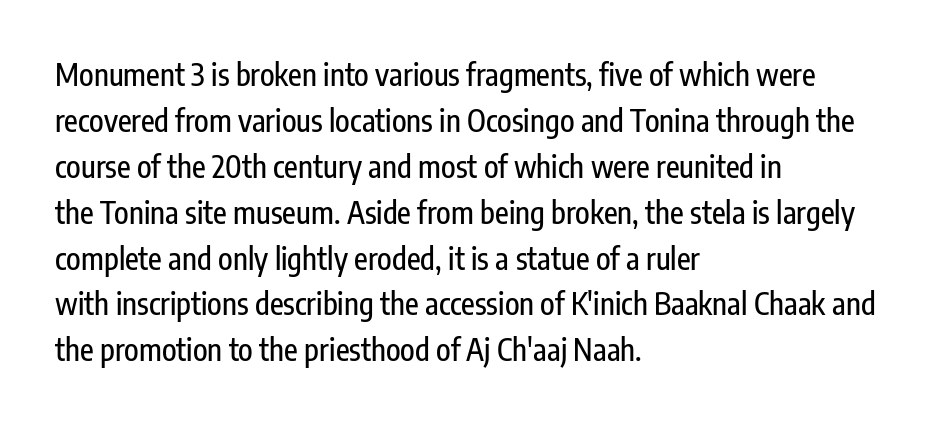
Q: Is the text italic (slanted)? A: No, it is upright.
Q: Is the typeface a serif or a sans-serif typeface? A: Sans-serif.
Q: Is the text underlined? A: No.
Q: How is the paragraph aligned? A: Left-aligned.
Q: Is the spacing between letters normal or unusually wide? A: Normal.
Q: Is the spacing between lines tight, normal or loose? A: Normal.
Q: Width (condensed, normal, or wide)? A: Condensed.
Q: Stroke contrast? A: Low.
Q: x-height? A: Medium.
Q: Monospaced? A: No.
